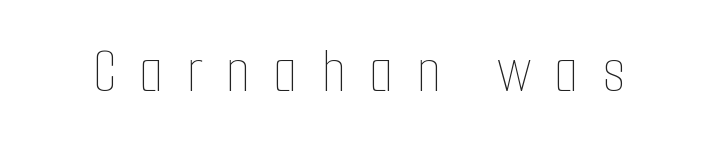
{"italic": "no", "bold": "no", "weight": "thin", "width": "condensed", "stroke_contrast": "low", "x_height": "medium", "monospaced": "no", "underline": "no", "letter_spacing": "wide", "letter_spacing_em": 0.35, "glyph_px": 64}
